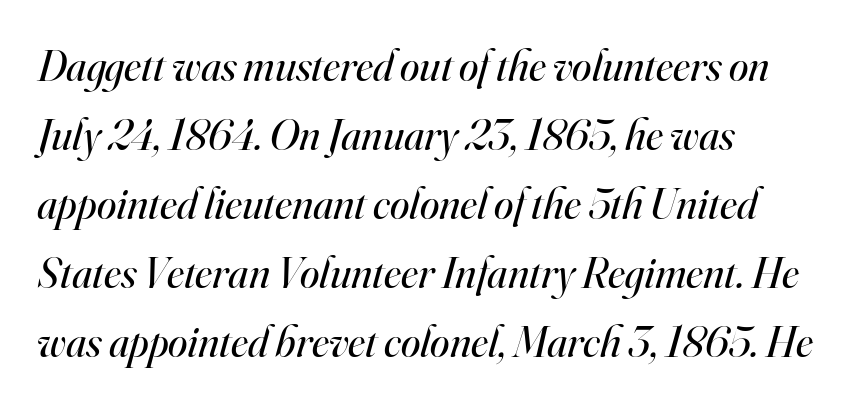
Note the varied advance widths — an 'i' is clearly narrower than an 'm'. Spacing between characters is what you'd get straight out of the box. This sample uses an oblique cut, with every glyph tilted off the vertical. Look at the bottom of the vertical strokes: they flare into serifs here. Lines of text with bare space underneath.
